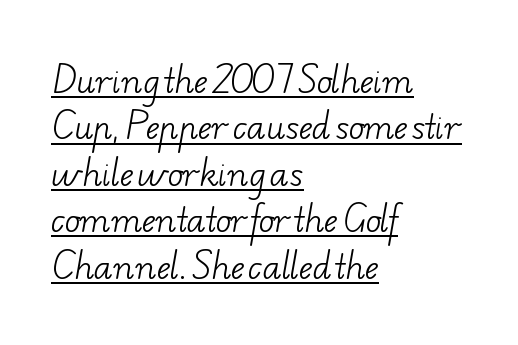
{"serif": "yes", "bold": "no", "weight": "light", "width": "wide", "stroke_contrast": "low", "x_height": "small", "monospaced": "no", "underline": "yes", "align": "left", "line_spacing": "normal", "line_spacing_ratio": 1.45, "letter_spacing": "normal", "letter_spacing_em": 0.0, "glyph_px": 32}
